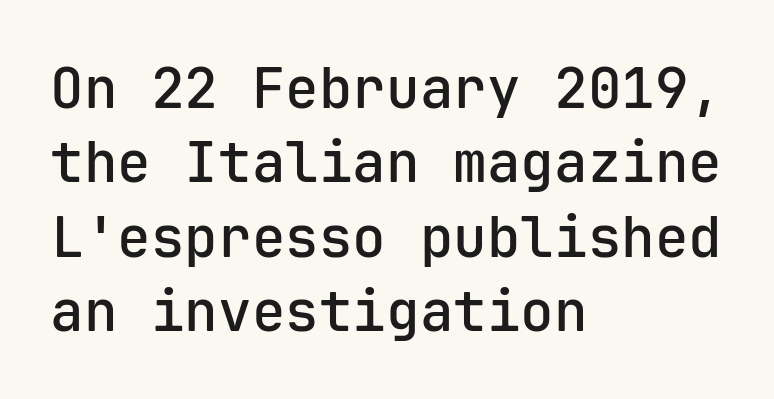
{"serif": "no", "italic": "no", "bold": "semi", "weight": "semibold", "width": "normal", "stroke_contrast": "low", "x_height": "medium", "monospaced": "yes", "underline": "no", "align": "left", "line_spacing": "normal", "line_spacing_ratio": 1.33, "letter_spacing": "normal", "letter_spacing_em": 0.0, "glyph_px": 56}
